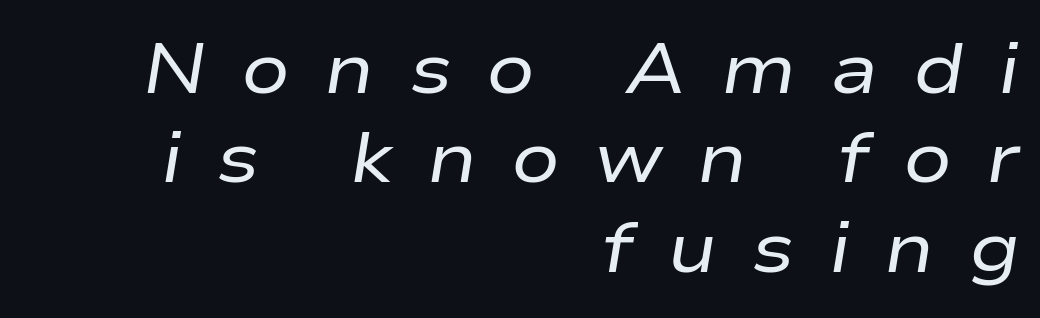
Plain, unruled lines of type. Where is the straight margin? On the right. Counters stay open thanks to moderate or lighter strokes. Tall strokes in this sample are angled rather than plumb. You could not count columns in this text — the font is proportionally spaced. There is plenty of visible air inserted between adjacent glyphs.
